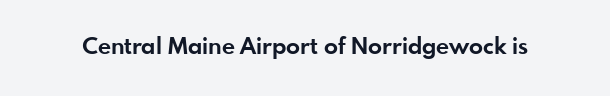
{"italic": "no", "bold": "yes", "underline": "no", "letter_spacing": "normal", "letter_spacing_em": 0.0, "glyph_px": 23}
